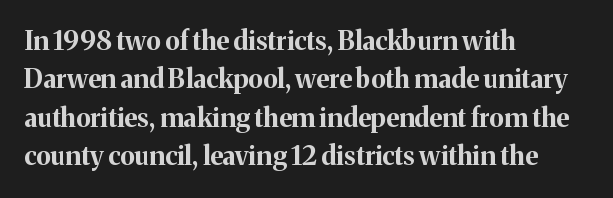
{"italic": "no", "bold": "yes", "underline": "no", "align": "left", "line_spacing": "normal", "line_spacing_ratio": 1.48, "letter_spacing": "normal", "letter_spacing_em": 0.0, "glyph_px": 26}
